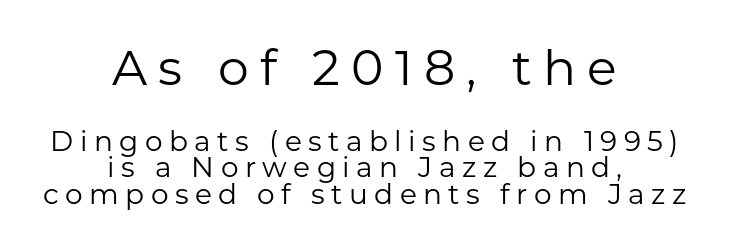
Q: Is the text bold? A: No.
Q: Is the text italic (slanted)? A: No, it is upright.
Q: Is the typeface a serif or a sans-serif typeface? A: Sans-serif.
Q: Is the text underlined? A: No.
Q: How is the paragraph aligned? A: Centered.
Q: Is the spacing between letters normal or unusually wide? A: Unusually wide.
Q: Is the spacing between lines tight, normal or loose? A: Tight.
Q: Which block of text is set in a larger size, the first (top) or the second (bottom)? A: The first (top) one.
Q: Width (condensed, normal, or wide)? A: Normal.
Q: Stroke contrast? A: Low.
Q: x-height? A: Medium.
Q: Monospaced? A: No.
